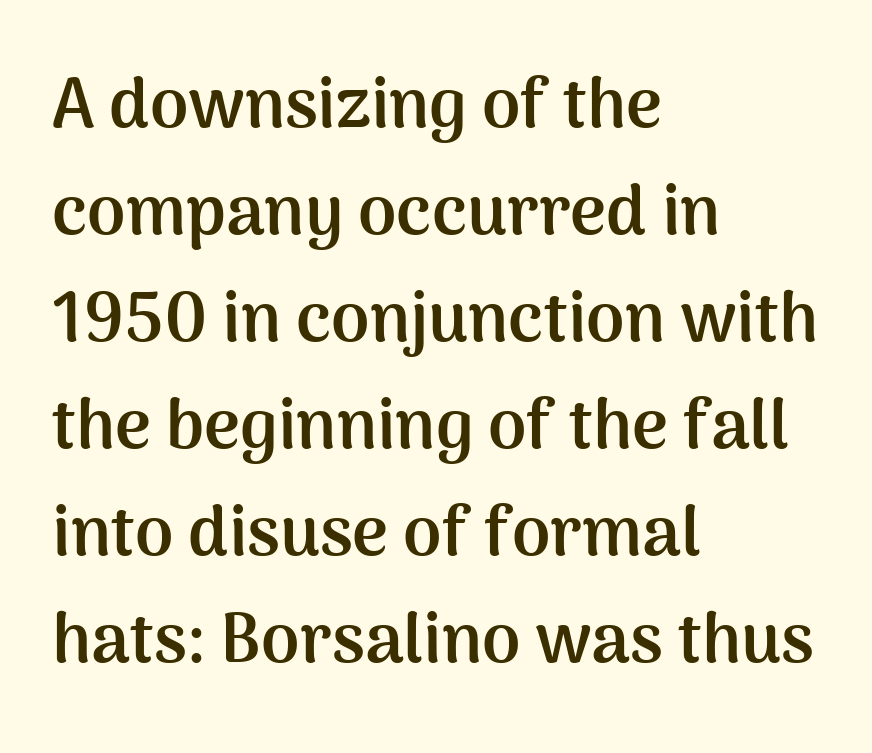
{"serif": "no", "italic": "no", "bold": "yes", "weight": "semibold", "width": "normal", "stroke_contrast": "medium", "x_height": "medium", "monospaced": "no", "underline": "no", "align": "left", "line_spacing": "normal", "line_spacing_ratio": 1.55, "letter_spacing": "normal", "letter_spacing_em": 0.0, "glyph_px": 69}
